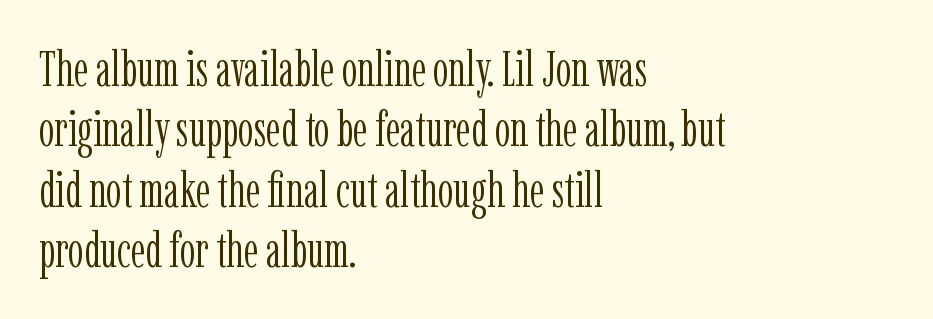
Tall strokes in this sample are plumb rather than angled. This rendering features lettering with no underline. These lines keep a tight, regular rhythm from letter to letter. Each letter's strokes conclude with small projecting serifs.
